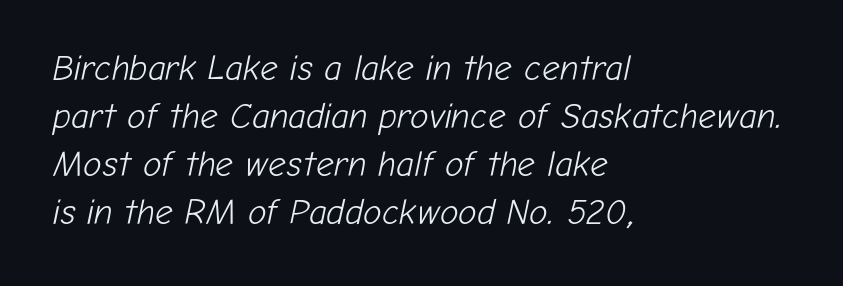
Q: Is the text bold? A: No.
Q: Is the text italic (slanted)? A: Yes, it leans right by about 12 degrees.
Q: Is the text underlined? A: No.
Q: How is the paragraph aligned? A: Left-aligned.
Q: Is the spacing between letters normal or unusually wide? A: Normal.
Q: Is the spacing between lines tight, normal or loose? A: Normal.
Q: Width (condensed, normal, or wide)? A: Normal.
Q: Stroke contrast? A: Low.
Q: x-height? A: Medium.
Q: Monospaced? A: No.
